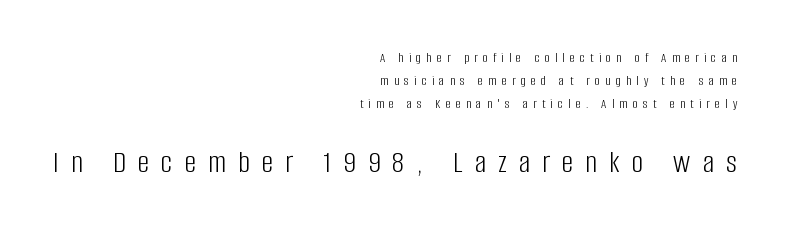
The image shows 32 px light, condensed sans-serif type, upright; set right-aligned, normal line spacing (1.63x), unusually wide letter spacing (+0.38 em), not underlined; the second (bottom) block is 2.29x larger; low stroke contrast and a large x-height.
